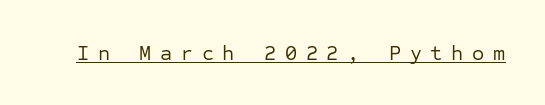
The image shows 21 px text type, upright; set unusually wide letter spacing (+0.41 em), underlined.
